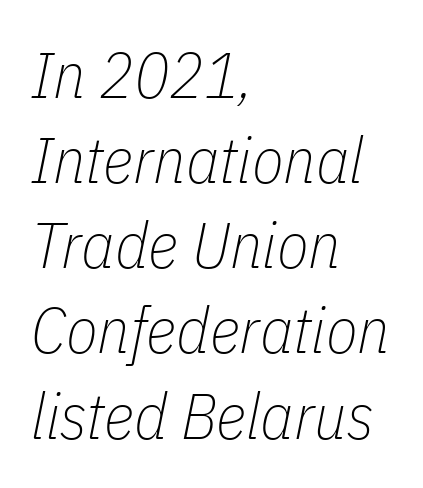
Q: Is the text bold? A: No.
Q: Is the text italic (slanted)? A: Yes, it leans right by about 11 degrees.
Q: Is the text underlined? A: No.
Q: How is the paragraph aligned? A: Left-aligned.
Q: Is the spacing between letters normal or unusually wide? A: Normal.
Q: Is the spacing between lines tight, normal or loose? A: Normal.
Q: Width (condensed, normal, or wide)? A: Condensed.
Q: Stroke contrast? A: Low.
Q: x-height? A: Medium.
Q: Monospaced? A: No.
